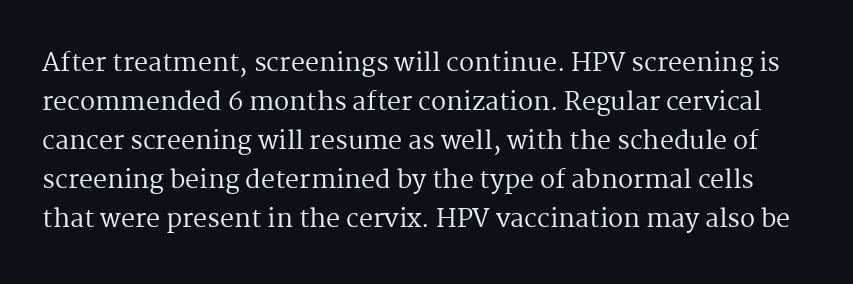
The image shows 25 px text type, upright; set normal line spacing (1.56x), normal letter spacing, not underlined.
